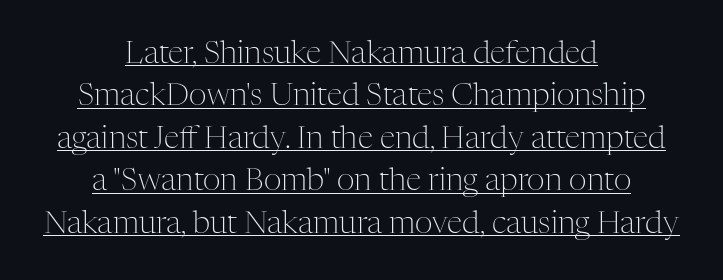
{"serif": "yes", "italic": "no", "bold": "no", "weight": "light", "width": "normal", "stroke_contrast": "medium", "x_height": "medium", "monospaced": "no", "underline": "yes", "align": "center", "line_spacing": "normal", "line_spacing_ratio": 1.37, "letter_spacing": "normal", "letter_spacing_em": 0.0, "glyph_px": 31}
